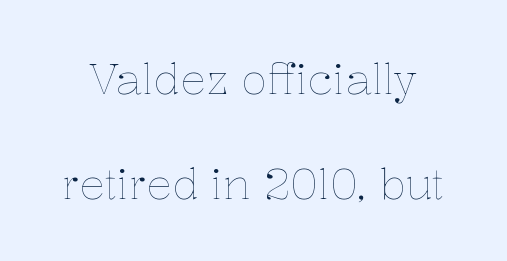
{"italic": "no", "bold": "no", "weight": "thin", "width": "normal", "stroke_contrast": "low", "x_height": "medium", "monospaced": "no", "underline": "no", "line_spacing": "loose", "line_spacing_ratio": 2.44, "letter_spacing": "normal", "letter_spacing_em": 0.0, "glyph_px": 43}
